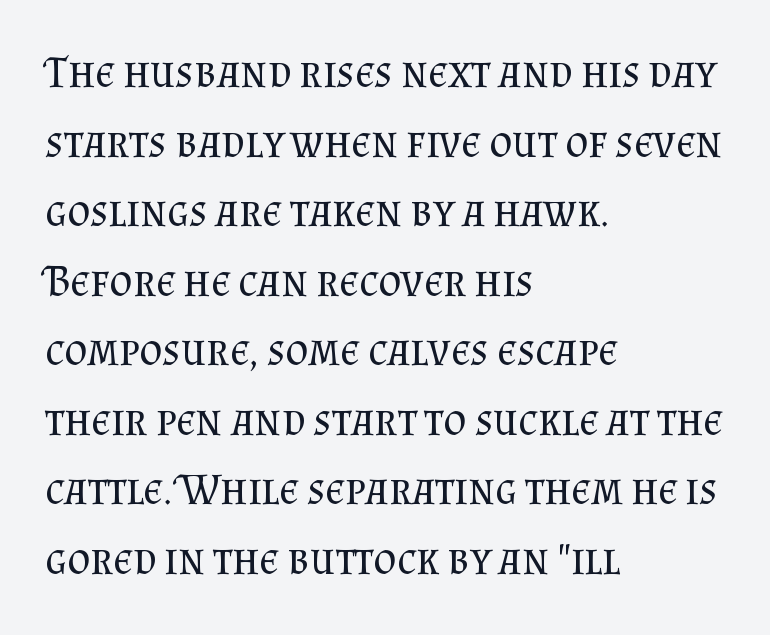
The image shows 44 px regular-weight serif type, upright; set left-aligned, normal line spacing (1.58x), normal letter spacing, not underlined; medium stroke contrast and a small x-height.
